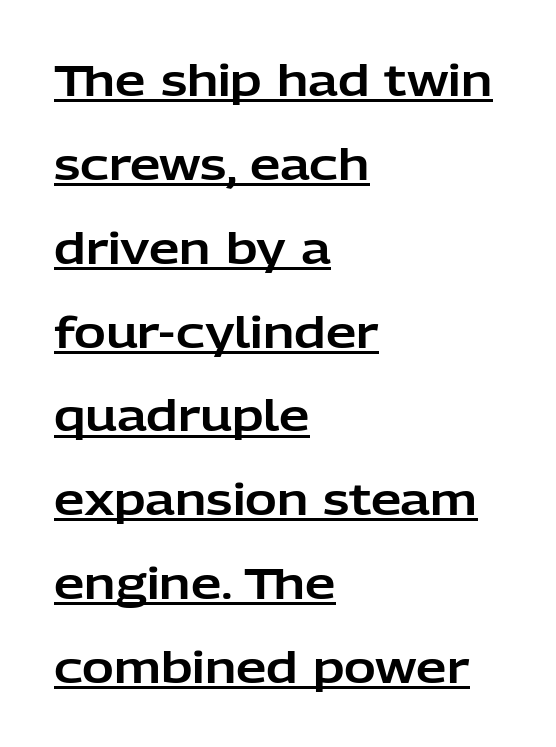
{"serif": "no", "italic": "no", "width": "normal", "stroke_contrast": "low", "x_height": "medium", "monospaced": "no", "underline": "yes", "align": "left", "line_spacing": "loose", "line_spacing_ratio": 1.95, "letter_spacing": "normal", "letter_spacing_em": 0.0, "glyph_px": 43}
